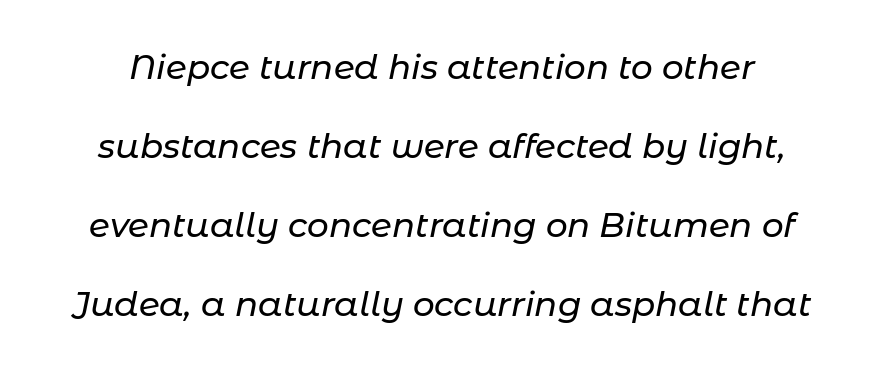
The image shows 34 px text type, italic (leaning right); set loose line spacing (2.32x), normal letter spacing, not underlined; low stroke contrast and a medium x-height.
